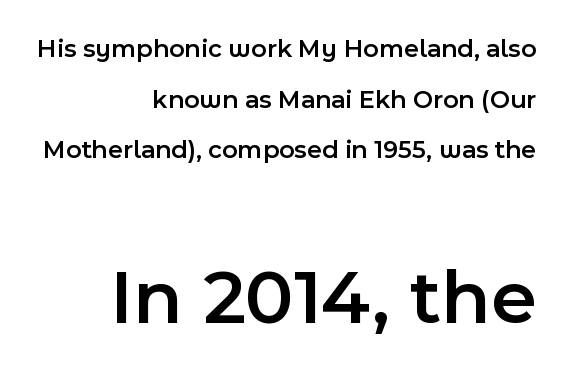
This sample is right-justified, so line beginnings fall wherever the words allow. A great deal of white space separates one row of letters from the next. The words here are not underlined. Caption: semibold face, moderately heavy strokes. The type family on display is of the sans-serif kind. Spacing between characters is what you'd get straight out of the box.
